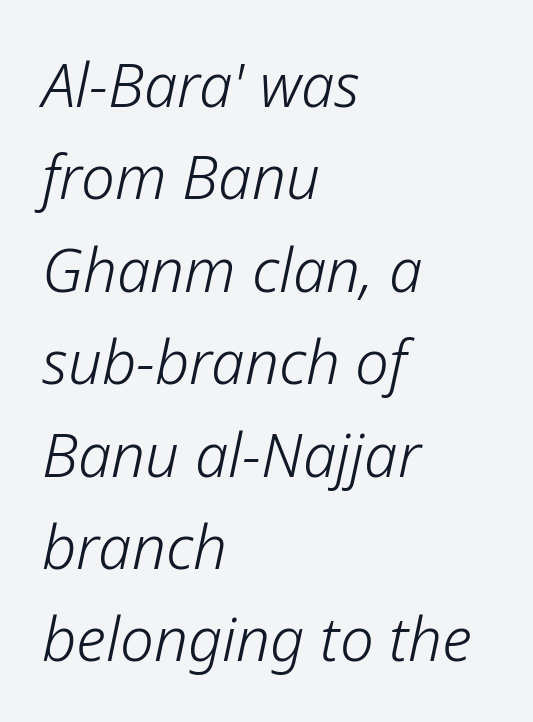
{"italic": "yes", "lean": "right", "slant_degrees": 12, "bold": "no", "weight": "light", "width": "normal", "stroke_contrast": "low", "x_height": "medium", "monospaced": "no", "underline": "no", "align": "left", "line_spacing": "normal", "line_spacing_ratio": 1.54, "letter_spacing": "normal", "letter_spacing_em": 0.0, "glyph_px": 60}
